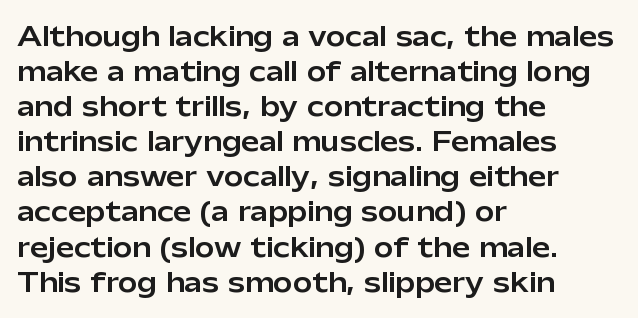
Upright lettering throughout. A classic flush-left, rag-right setting is used for this passage. Underlining? Definitely not there. The passage shown stacks its lines at a standard gap. The letterforms sit shoulder to shoulder at normal distance.
